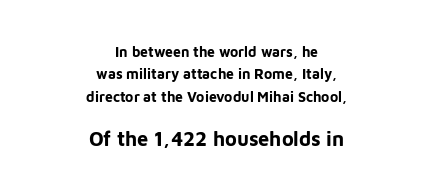
{"italic": "no", "bold": "yes", "underline": "no", "align": "center", "line_spacing": "normal", "line_spacing_ratio": 1.6, "letter_spacing": "normal", "letter_spacing_em": 0.0, "larger_block": "second", "size_ratio": 1.43, "glyph_px": 20}
